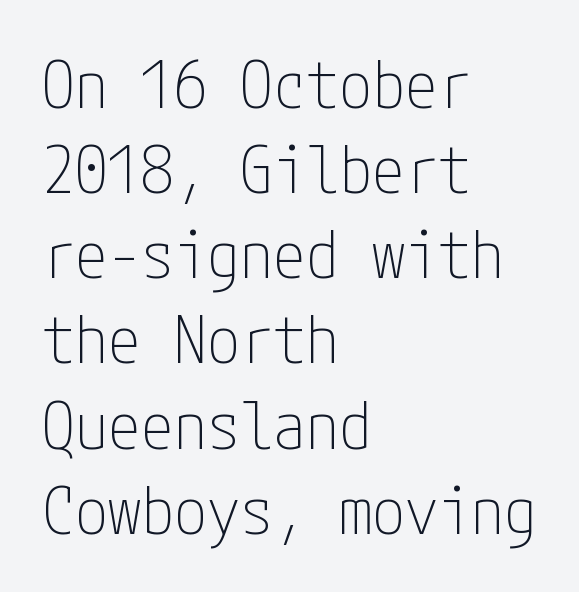
Q: Is the text bold? A: No.
Q: Is the text italic (slanted)? A: No, it is upright.
Q: Is the typeface a serif or a sans-serif typeface? A: Sans-serif.
Q: Is the text underlined? A: No.
Q: How is the paragraph aligned? A: Left-aligned.
Q: Is the spacing between letters normal or unusually wide? A: Normal.
Q: Is the spacing between lines tight, normal or loose? A: Normal.
Q: Width (condensed, normal, or wide)? A: Condensed.
Q: Stroke contrast? A: Low.
Q: x-height? A: Medium.
